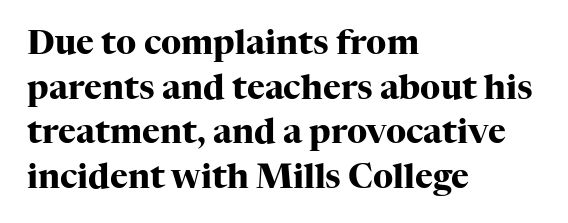
This is heavy type, rendered in bold. Interline gaps are of average width in this sample. Caption: standard tracking, unaltered. Ascenders rise straight up at ninety degrees.
